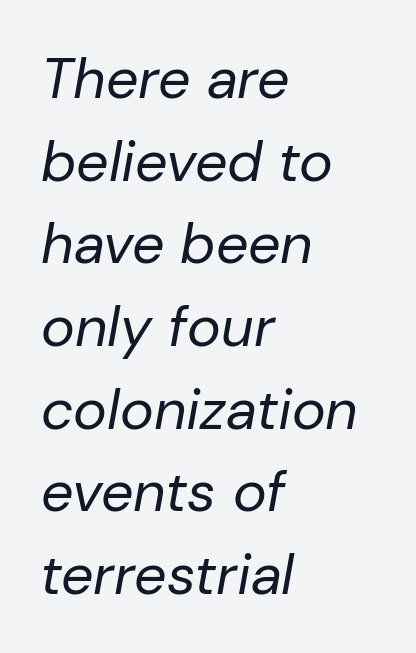
Vertical spacing — default. Note the varied advance widths — an 'i' is clearly narrower than an 'm'. These glyphs show unthickened strokes, regular width or finer. How are the letters spaced? Ordinarily, with no added tracking. A student would call this left alignment; a typographer would say flush left, rag right. Any mark beneath the type? The region is blank.
